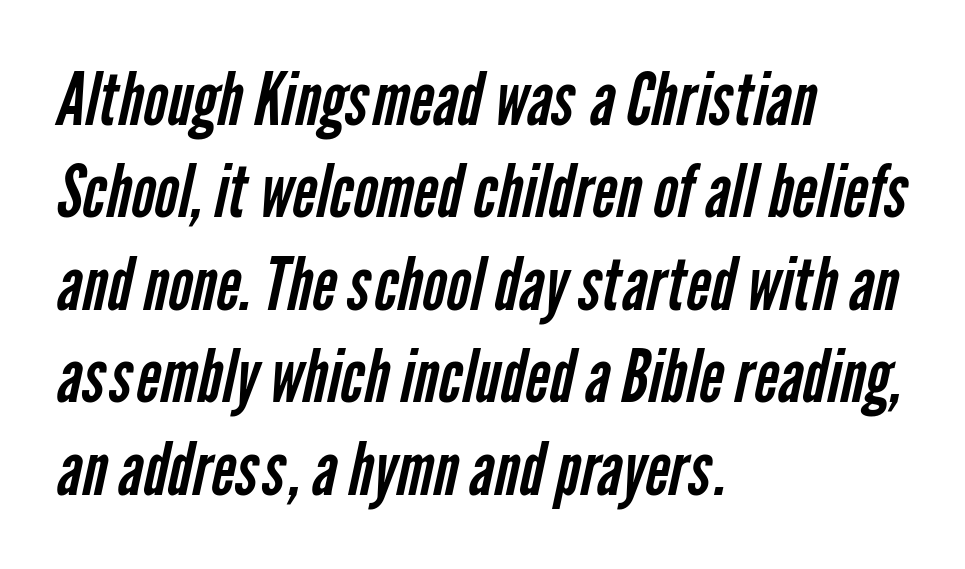
Q: Is the text bold? A: No.
Q: Is the typeface a serif or a sans-serif typeface? A: Sans-serif.
Q: Is the text underlined? A: No.
Q: How is the paragraph aligned? A: Left-aligned.
Q: Is the spacing between letters normal or unusually wide? A: Normal.
Q: Is the spacing between lines tight, normal or loose? A: Normal.
Q: Width (condensed, normal, or wide)? A: Condensed.
Q: Stroke contrast? A: Low.
Q: x-height? A: Medium.
Q: Monospaced? A: No.
